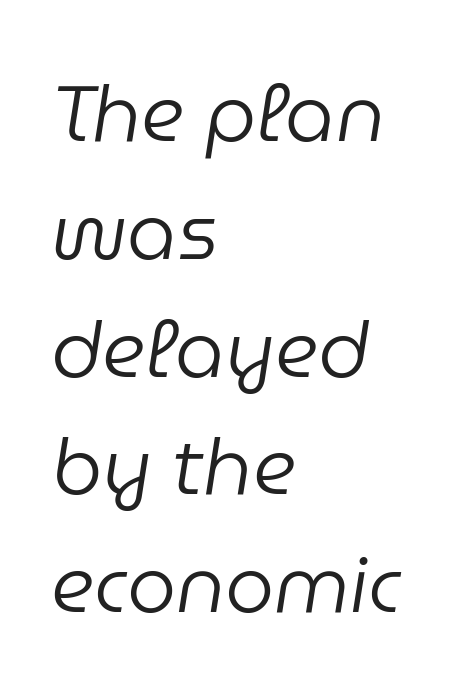
{"italic": "yes", "lean": "right", "slant_degrees": 9, "bold": "no", "weight": "regular", "width": "normal", "stroke_contrast": "low", "x_height": "medium", "monospaced": "no", "underline": "no", "align": "left", "line_spacing": "normal", "line_spacing_ratio": 1.51, "letter_spacing": "normal", "letter_spacing_em": 0.0, "glyph_px": 78}
